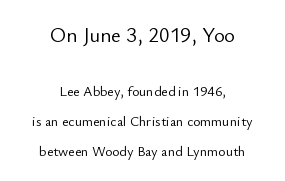
The image shows 21 px text type, upright; set centered, loose line spacing (2.15x), normal letter spacing, not underlined; the first (top) block is 1.5x larger.
